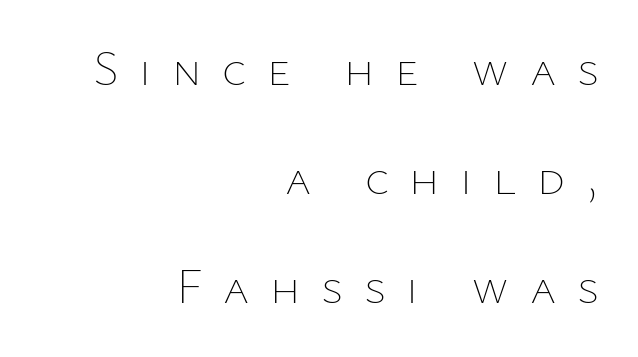
The type sits square on the baseline with zero lean. Each stroke keeps to a modest, everyday thickness or less. Only glyphs here, with clear space below each row. The block of text is sparse from top to bottom, with ample space between rows. This sample uses expanded letter spacing, leaving extra air between glyphs.
